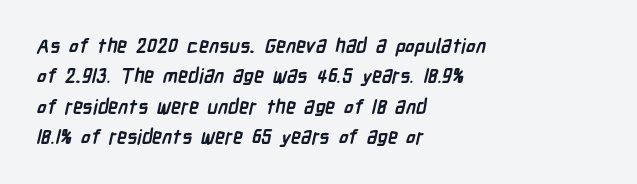
The image shows 20 px bold type; set left-aligned, normal line spacing (1.52x), normal letter spacing, not underlined.
